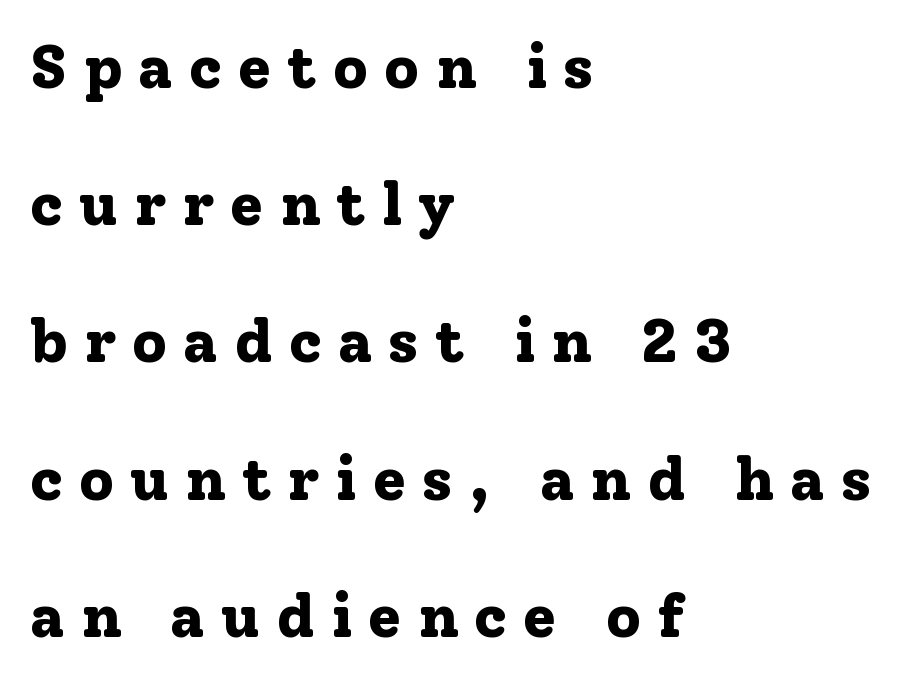
The letters stand upright; this is a roman face. Is the type bold? Yes — the strokes are clearly thick and heavy. In terms of letterform style, serifs are clearly present. The letterforms stand isolated, each surrounded by extra space.
